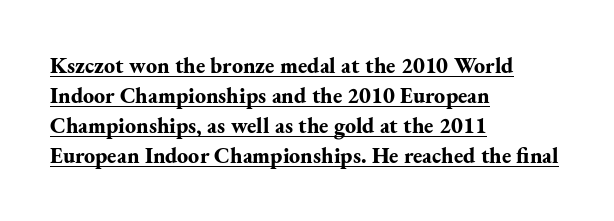
{"italic": "no", "bold": "yes", "underline": "yes", "align": "left", "line_spacing": "normal", "line_spacing_ratio": 1.37, "letter_spacing": "normal", "letter_spacing_em": 0.0, "glyph_px": 22}
